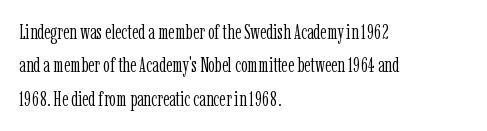
{"italic": "no", "bold": "no", "underline": "no", "align": "left", "line_spacing": "normal", "line_spacing_ratio": 1.59, "letter_spacing": "normal", "letter_spacing_em": 0.0, "glyph_px": 21}
